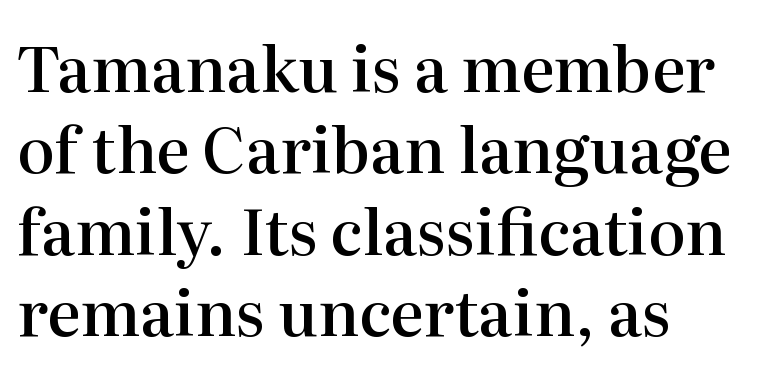
The image shows 63 px semibold serif type, upright; set left-aligned, normal line spacing (1.29x), normal letter spacing, not underlined; high stroke contrast and a medium x-height.
